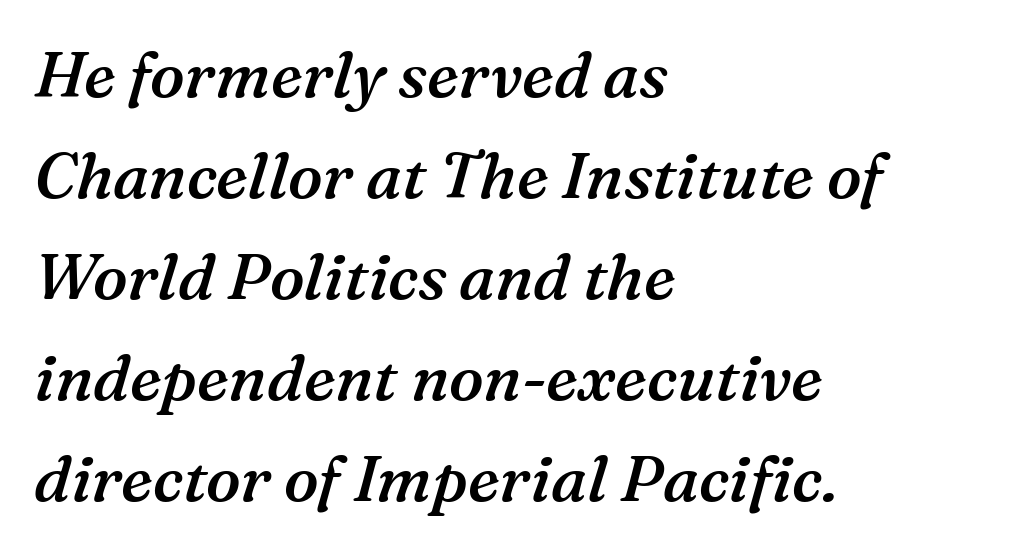
{"serif": "yes", "italic": "yes", "lean": "right", "slant_degrees": 16, "bold": "semi", "weight": "semibold", "width": "normal", "stroke_contrast": "medium", "x_height": "medium", "monospaced": "no", "underline": "no", "align": "left", "line_spacing": "normal", "line_spacing_ratio": 1.58, "letter_spacing": "normal", "letter_spacing_em": 0.0, "glyph_px": 64}
